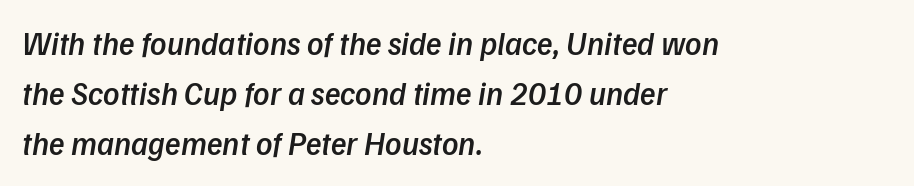
The image shows 32 px semibold sans-serif type; set left-aligned, normal line spacing (1.57x), normal letter spacing, not underlined; low stroke contrast and a medium x-height.
